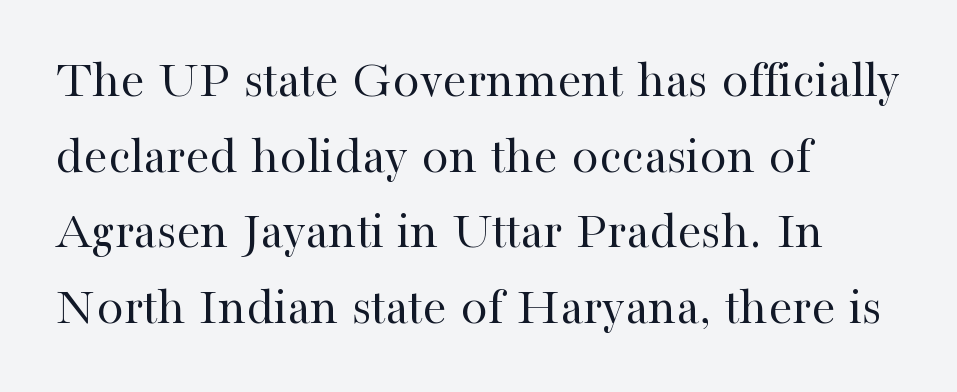
Q: Is the text bold? A: No.
Q: Is the text italic (slanted)? A: No, it is upright.
Q: Is the typeface a serif or a sans-serif typeface? A: Serif.
Q: Is the text underlined? A: No.
Q: How is the paragraph aligned? A: Left-aligned.
Q: Is the spacing between letters normal or unusually wide? A: Normal.
Q: Is the spacing between lines tight, normal or loose? A: Normal.
Q: Width (condensed, normal, or wide)? A: Normal.
Q: Stroke contrast? A: High.
Q: x-height? A: Medium.
Q: Monospaced? A: No.
